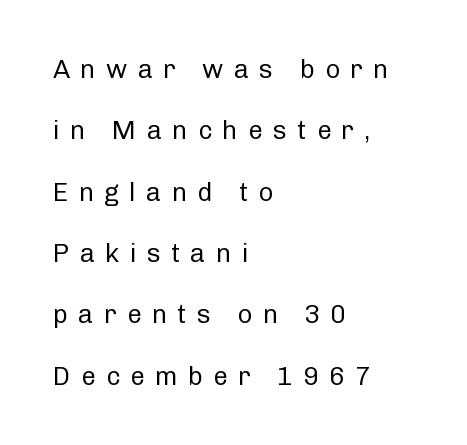
Q: Is the text bold? A: No.
Q: Is the text italic (slanted)? A: No, it is upright.
Q: Is the text underlined? A: No.
Q: How is the paragraph aligned? A: Left-aligned.
Q: Is the spacing between letters normal or unusually wide? A: Unusually wide.
Q: Is the spacing between lines tight, normal or loose? A: Loose.
